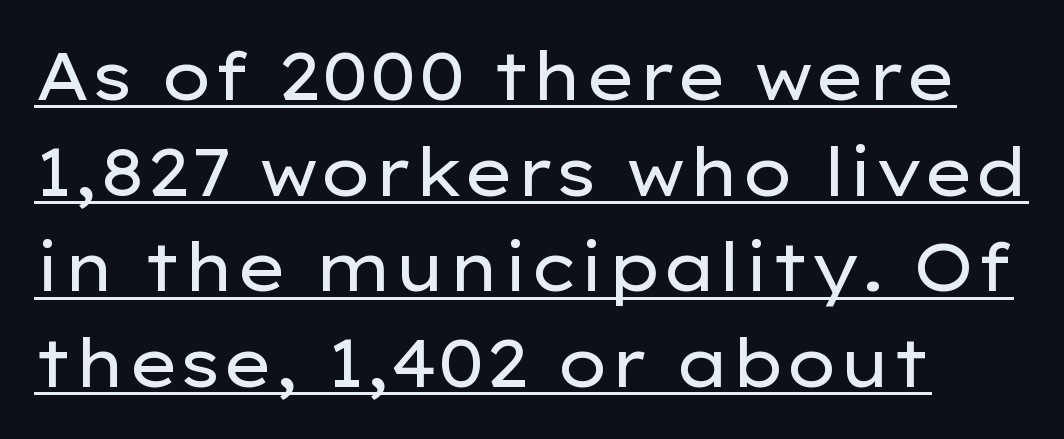
Q: Is the text bold? A: No.
Q: Is the text italic (slanted)? A: No, it is upright.
Q: Is the typeface a serif or a sans-serif typeface? A: Sans-serif.
Q: Is the text underlined? A: Yes.
Q: Is the spacing between letters normal or unusually wide? A: Normal.
Q: Is the spacing between lines tight, normal or loose? A: Normal.
Q: Width (condensed, normal, or wide)? A: Wide.
Q: Stroke contrast? A: Low.
Q: x-height? A: Medium.
Q: Monospaced? A: No.
